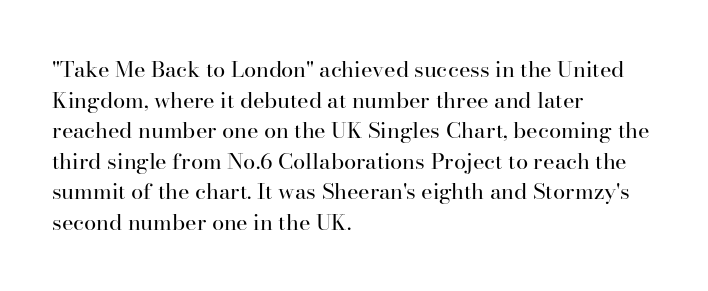
Q: Is the text bold? A: No.
Q: Is the text italic (slanted)? A: No, it is upright.
Q: Is the text underlined? A: No.
Q: How is the paragraph aligned? A: Left-aligned.
Q: Is the spacing between letters normal or unusually wide? A: Normal.
Q: Is the spacing between lines tight, normal or loose? A: Normal.
